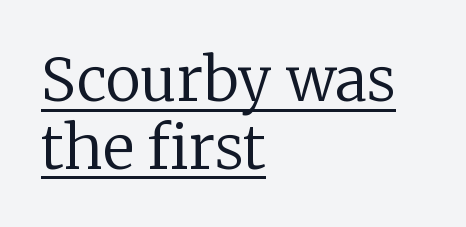
{"serif": "yes", "italic": "no", "bold": "no", "weight": "regular", "width": "normal", "stroke_contrast": "low", "x_height": "medium", "monospaced": "no", "underline": "yes", "align": "left", "line_spacing": "tight", "line_spacing_ratio": 1.13, "letter_spacing": "normal", "letter_spacing_em": 0.0, "glyph_px": 60}
